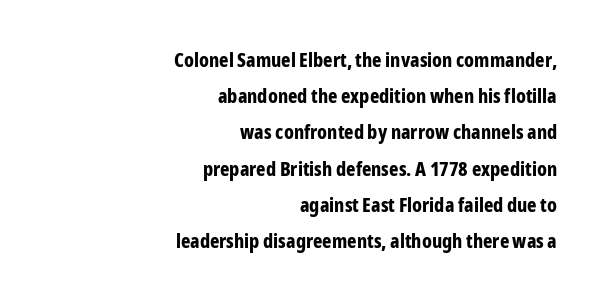
Unmarked baselines from the first word to the last. The sample has been set heavy, in full bold. Rendered with straight, roman letterforms. Visually the block forms a straight wall on the right and a jagged coastline on the left. Compared with typical body copy, the letter spacing here is the same.
